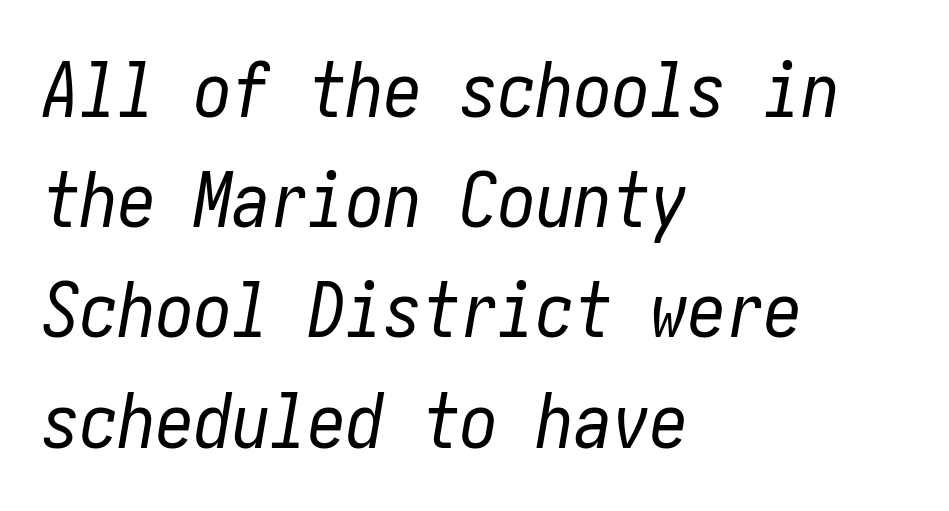
Stems and bowls with no extra thickness — not bold. The typography opts for an oblique posture over an upright one. Compared with typical paragraphs, the rows here are spaced about the same. Words float on clear page, feet unadorned. The paragraph has a hard left edge and a soft right edge. Short note: letters normally spaced.
